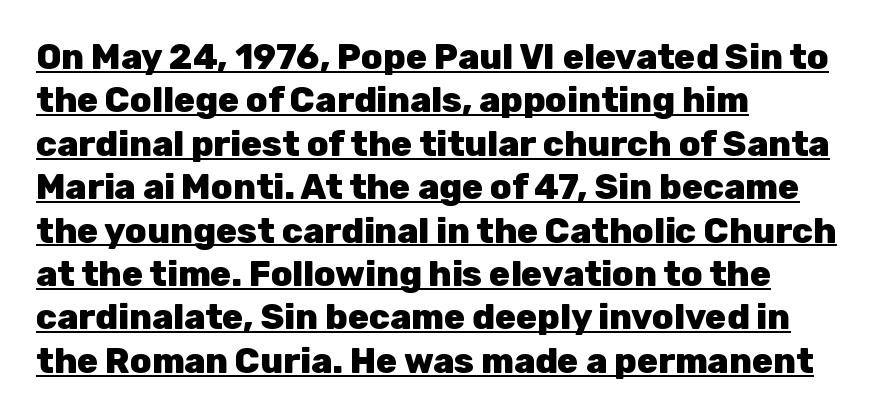
The image shows 35 px heavy sans-serif type, upright; set left-aligned, line spacing 1.24x, normal letter spacing, underlined; low stroke contrast and a medium x-height.
